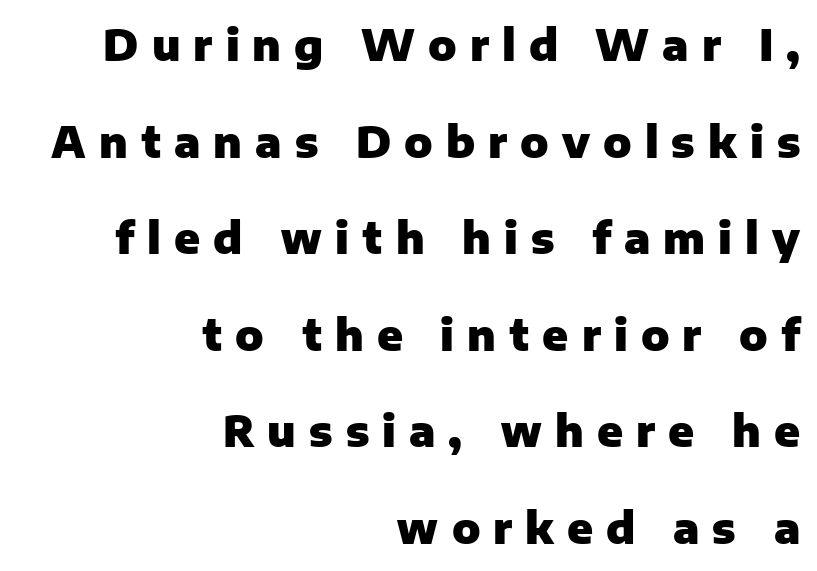
No italicization has been applied; the sample stays upright. Here the glyphs are tracked loosely, breaking word shapes into spaced letters. Vertically, the passage feels expansive, rows floating well apart. One-word summary of the alignment: right. Character widths vary here, with narrow letters taking less room than wide ones. Is this a sans? Yes — the strokes have no serifs.
